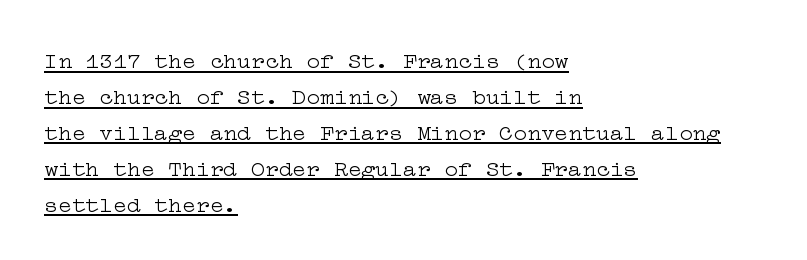
{"italic": "no", "bold": "no", "underline": "yes", "align": "left", "line_spacing": "normal", "line_spacing_ratio": 1.56, "letter_spacing": "normal", "letter_spacing_em": 0.0, "glyph_px": 23}
